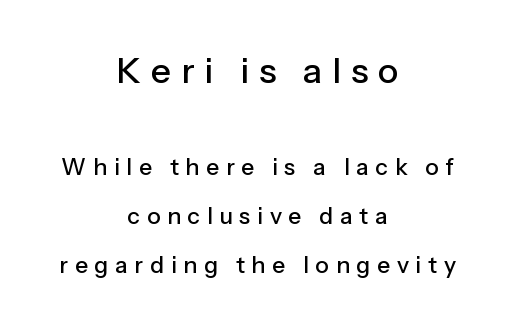
Q: Is the text italic (slanted)? A: No, it is upright.
Q: Is the typeface a serif or a sans-serif typeface? A: Sans-serif.
Q: Is the text underlined? A: No.
Q: How is the paragraph aligned? A: Centered.
Q: Is the spacing between letters normal or unusually wide? A: Unusually wide.
Q: Is the spacing between lines tight, normal or loose? A: Loose.
Q: Which block of text is set in a larger size, the first (top) or the second (bottom)? A: The first (top) one.
Q: Width (condensed, normal, or wide)? A: Normal.
Q: Stroke contrast? A: Low.
Q: x-height? A: Medium.
Q: Monospaced? A: No.
